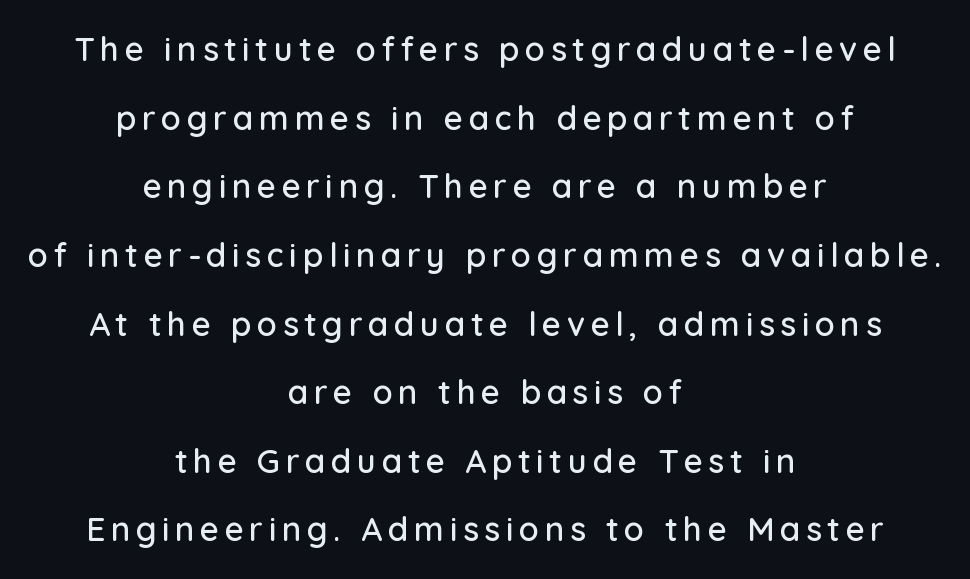
{"serif": "no", "italic": "no", "width": "normal", "stroke_contrast": "low", "x_height": "medium", "monospaced": "no", "underline": "no", "align": "center", "line_spacing": "loose", "line_spacing_ratio": 2.08, "glyph_px": 33}
